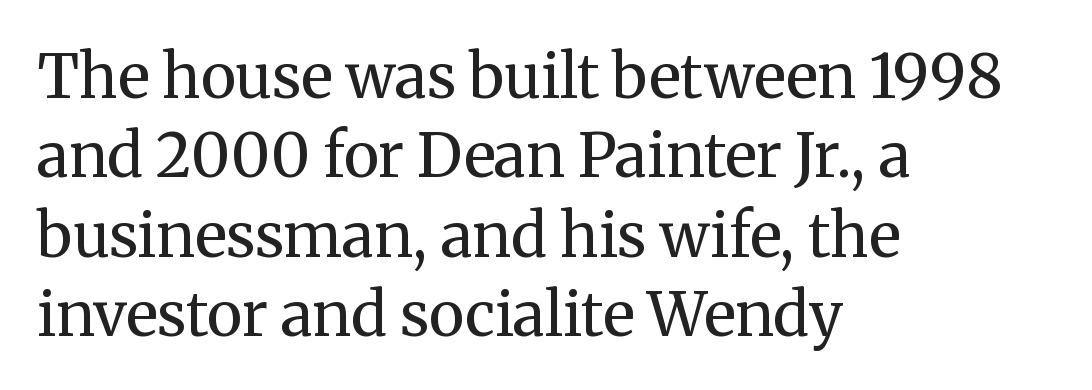
{"serif": "yes", "italic": "no", "bold": "no", "weight": "regular", "width": "normal", "stroke_contrast": "medium", "x_height": "medium", "monospaced": "no", "underline": "no", "align": "left", "line_spacing": "normal", "line_spacing_ratio": 1.3, "letter_spacing": "normal", "letter_spacing_em": 0.0, "glyph_px": 61}
